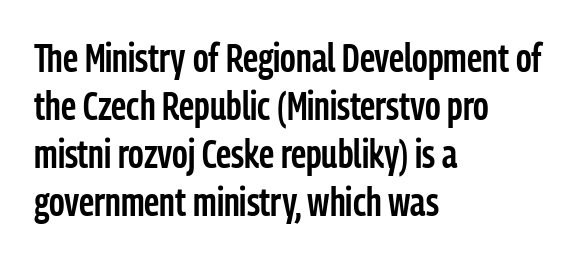
The image shows 39 px semibold, condensed sans-serif type, upright; set left-aligned, line spacing 1.23x, normal letter spacing, not underlined; low stroke contrast and a medium x-height.
